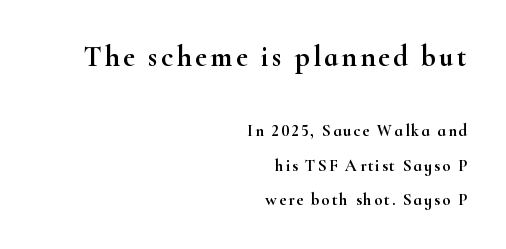
The image shows 29 px wide serif type, upright; set right-aligned, loose line spacing (2.01x), not underlined; the first (top) block is 1.71x larger; high stroke contrast and a small x-height.
